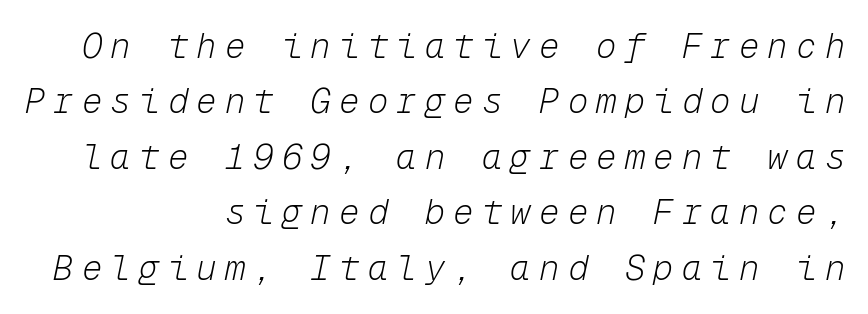
The specimen omits any rule beneath the text block's lines. This is oblique type, the kind used for emphasis or titles. Compared with a flush-left layout, this one pins lines to the opposite, right side. Caption: face not bold, strokes unweighted. Looks like terminal output: every glyph gets an equal slot.
